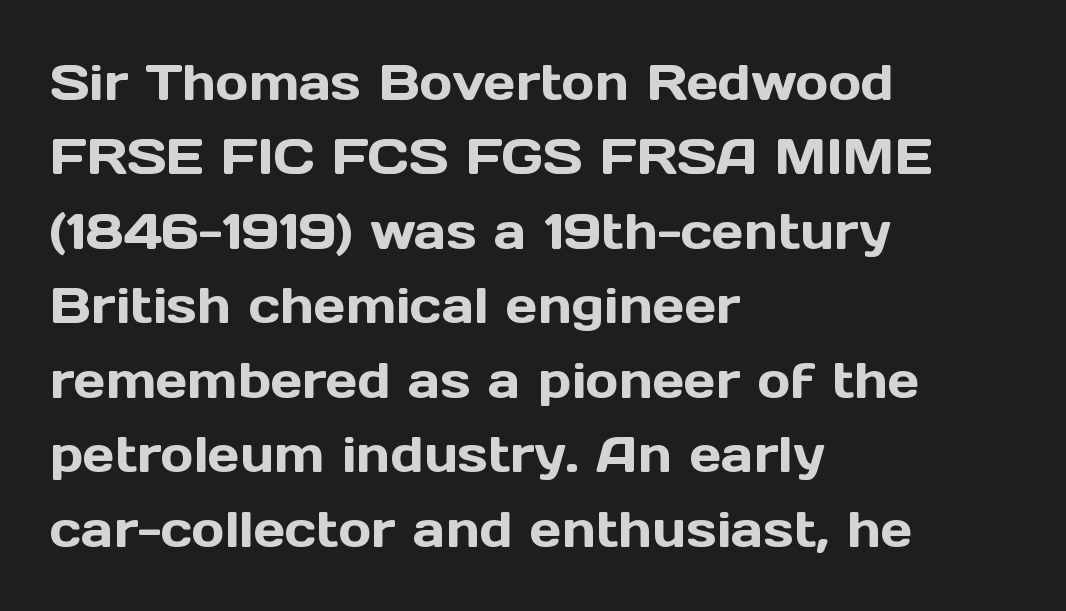
I'd call this a sans setting — the letters go barefoot. You could not count columns in this text — the font is proportionally spaced. The compositor pushed each line to the left boundary. Leading: standard.
